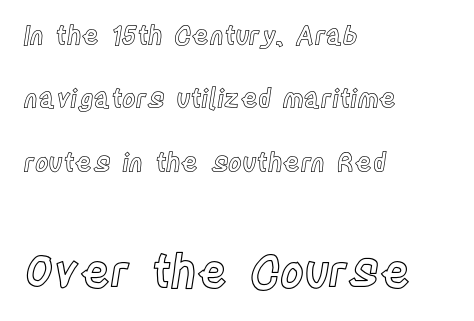
Q: Is the text italic (slanted)? A: Yes.
Q: Is the text underlined? A: No.
Q: How is the paragraph aligned? A: Left-aligned.
Q: Is the spacing between letters normal or unusually wide? A: Normal.
Q: Is the spacing between lines tight, normal or loose? A: Loose.
Q: Which block of text is set in a larger size, the first (top) or the second (bottom)? A: The second (bottom) one.
Q: Width (condensed, normal, or wide)? A: Condensed.
Q: x-height? A: Large.
Q: Monospaced? A: No.
